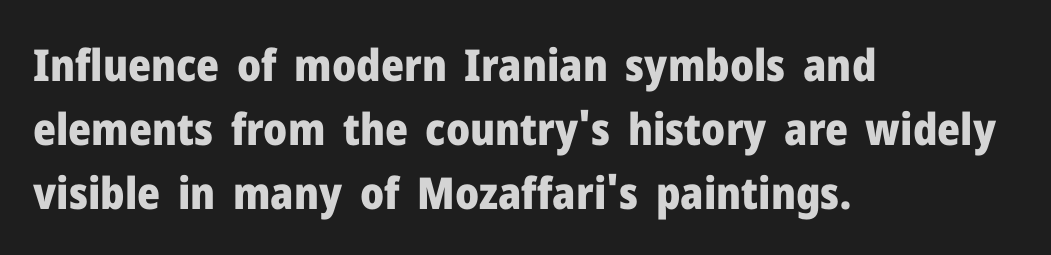
The image shows 44 px heavy sans-serif type, upright; set left-aligned, normal line spacing (1.45x), normal letter spacing, not underlined; low stroke contrast and a medium x-height.
